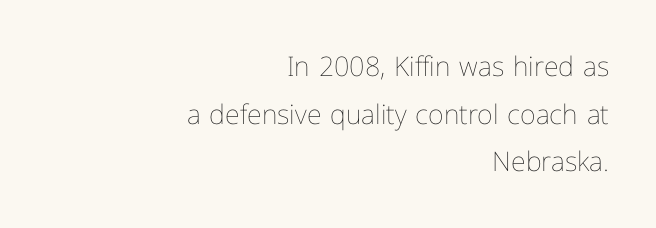
The string is rendered with underlining switched off. Nobody touched the tracking dial on this one. This sample is right-justified, so line beginnings fall wherever the words allow. Each stroke keeps to a modest, everyday thickness or less. The type sits square on the baseline with zero lean.
